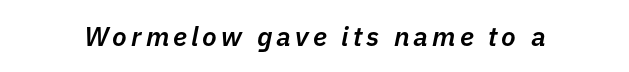
Q: Is the text bold? A: Semi-bold.
Q: Is the text italic (slanted)? A: Yes, it leans right by about 11 degrees.
Q: Is the text underlined? A: No.
